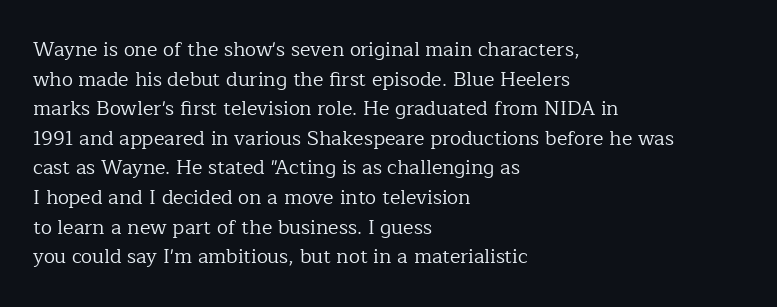
Compared with a typical body face, this is equally light or lighter still. The line texture is even and compact thanks to regular tracking. The space directly below the letters is spotless. Nope, not italic — everything's standing straight.
